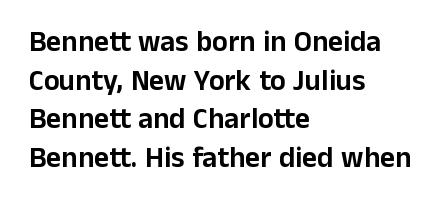
Q: Is the text italic (slanted)? A: No, it is upright.
Q: Is the typeface a serif or a sans-serif typeface? A: Sans-serif.
Q: Is the text underlined? A: No.
Q: How is the paragraph aligned? A: Left-aligned.
Q: Is the spacing between letters normal or unusually wide? A: Normal.
Q: Is the spacing between lines tight, normal or loose? A: Normal.
Q: Width (condensed, normal, or wide)? A: Normal.
Q: Stroke contrast? A: Low.
Q: x-height? A: Medium.
Q: Monospaced? A: No.
